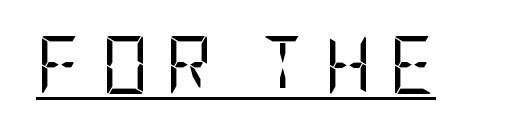
{"serif": "no", "italic": "no", "bold": "no", "weight": "regular", "width": "condensed", "stroke_contrast": "low", "x_height": "large", "underline": "yes", "letter_spacing": "wide", "letter_spacing_em": 0.3, "glyph_px": 58}
